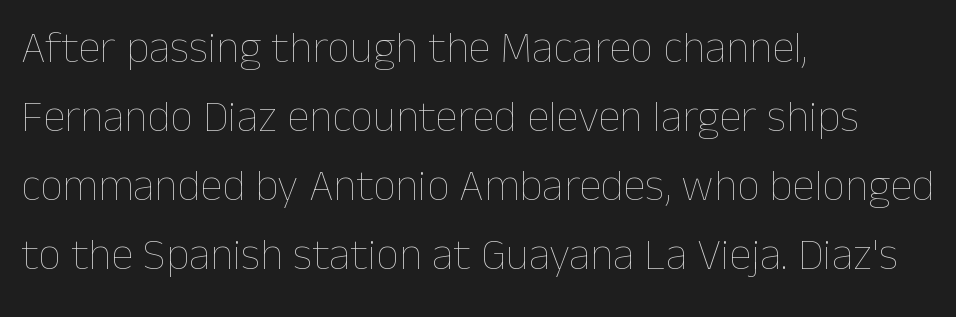
{"italic": "no", "bold": "no", "weight": "thin", "width": "normal", "stroke_contrast": "low", "x_height": "medium", "monospaced": "no", "underline": "no", "align": "left", "line_spacing": "normal", "line_spacing_ratio": 1.53, "letter_spacing": "normal", "letter_spacing_em": 0.0, "glyph_px": 45}
